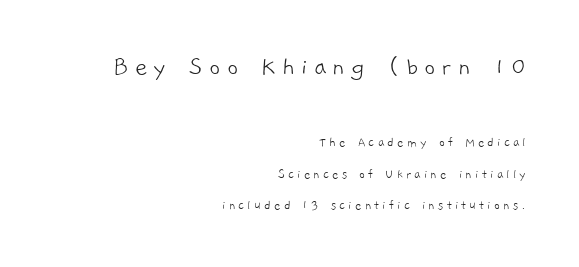
The image shows 27 px text type; set right-aligned, loose line spacing (2.25x), unusually wide letter spacing (+0.22 em), not underlined; the first (top) block is 1.93x larger.
